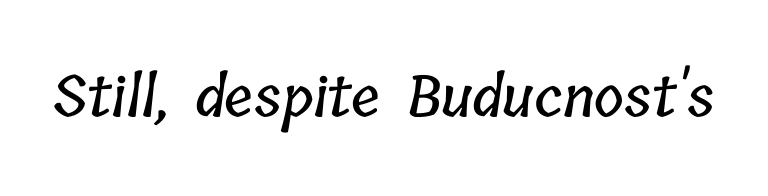
Students, note that the glyphs here touch the page at normal intervals. Note the varied advance widths — an 'i' is clearly narrower than an 'm'. Anything drawn beneath the words? Only blank space.
